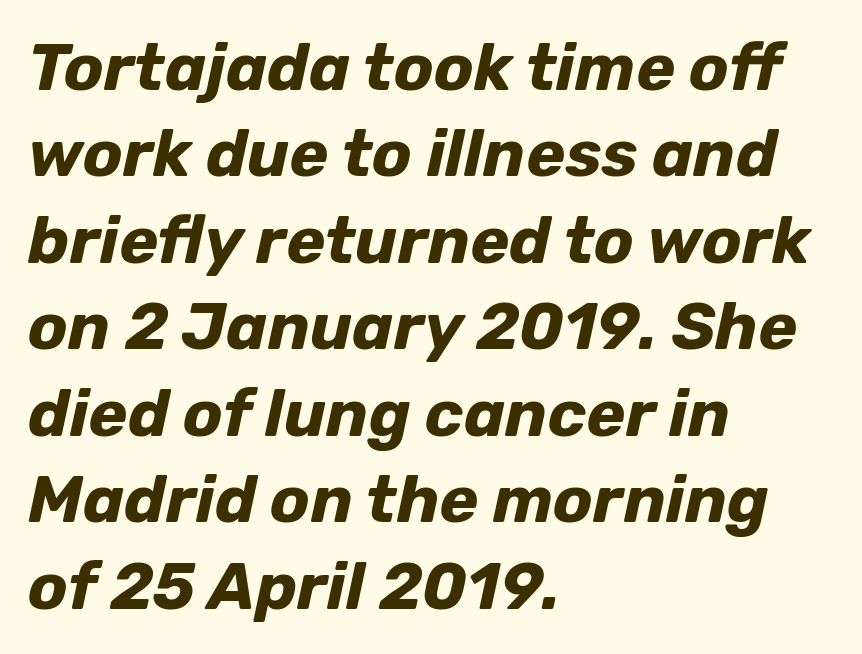
{"italic": "yes", "lean": "right", "slant_degrees": 12, "bold": "yes", "weight": "bold", "width": "normal", "stroke_contrast": "low", "x_height": "medium", "monospaced": "no", "underline": "no", "align": "left", "line_spacing": "normal", "line_spacing_ratio": 1.31, "letter_spacing": "normal", "letter_spacing_em": 0.0, "glyph_px": 66}
